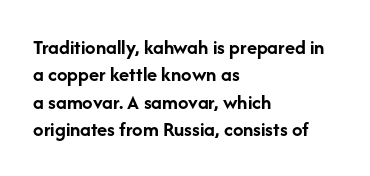
{"italic": "no", "bold": "yes", "underline": "no", "align": "left", "line_spacing": "normal", "line_spacing_ratio": 1.3, "letter_spacing": "normal", "letter_spacing_em": 0.0, "glyph_px": 21}
